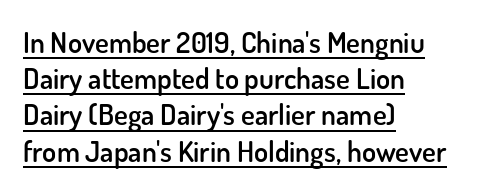
The rendering shows plain stroke endings on the letterforms — a sans-serif design. This rendering features underlined lettering. The letterforms sit shoulder to shoulder at normal distance. The face used here is a semibold: visibly heavier than regular, lighter than bold.
